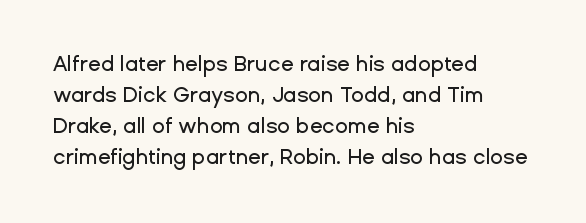
{"italic": "no", "underline": "no", "align": "left", "line_spacing": "normal", "line_spacing_ratio": 1.48, "letter_spacing": "normal", "letter_spacing_em": 0.0, "glyph_px": 21}
